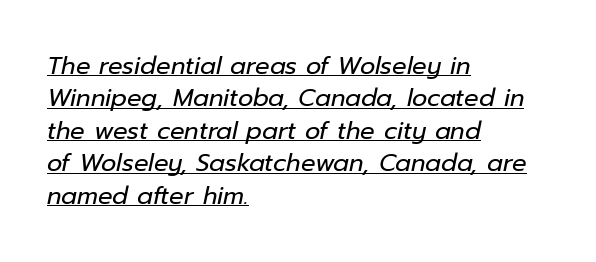
{"italic": "yes", "lean": "right", "slant_degrees": 12, "bold": "no", "underline": "yes", "align": "left", "line_spacing": "normal", "line_spacing_ratio": 1.35, "letter_spacing": "normal", "letter_spacing_em": 0.0, "glyph_px": 24}
